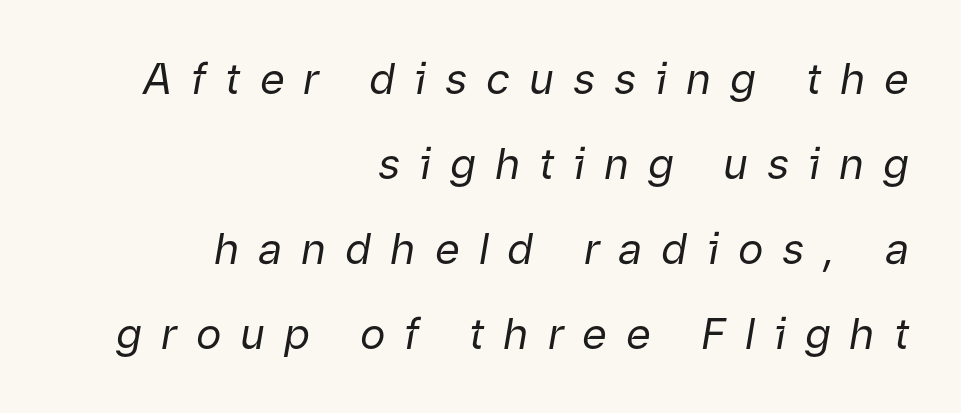
Students, note that the glyphs here are deliberately spaced far apart. The vertical gap from one line to the next is large. The setting favours the right margin, as signatures and pull-quotes sometimes do. Each row of text sits above clean, open space. The font's italic variant was chosen for this text.
